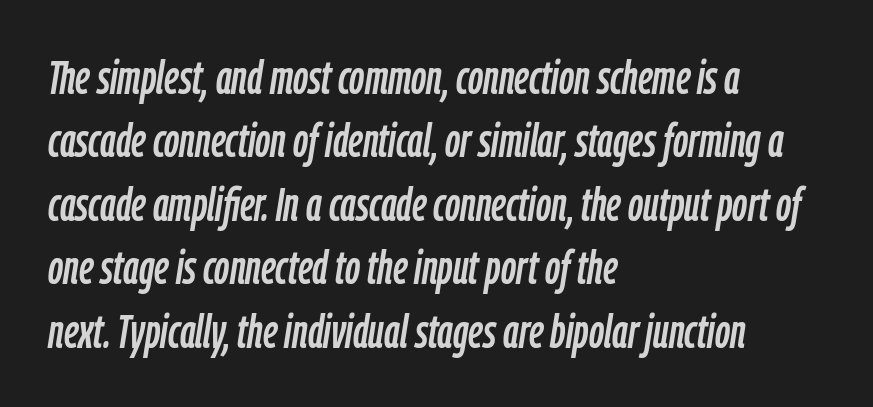
Q: Is the text italic (slanted)? A: Yes, it leans right by about 9 degrees.
Q: Is the text underlined? A: No.
Q: How is the paragraph aligned? A: Left-aligned.
Q: Is the spacing between letters normal or unusually wide? A: Normal.
Q: Is the spacing between lines tight, normal or loose? A: Normal.
Q: Width (condensed, normal, or wide)? A: Condensed.
Q: Stroke contrast? A: Low.
Q: x-height? A: Medium.
Q: Monospaced? A: No.
